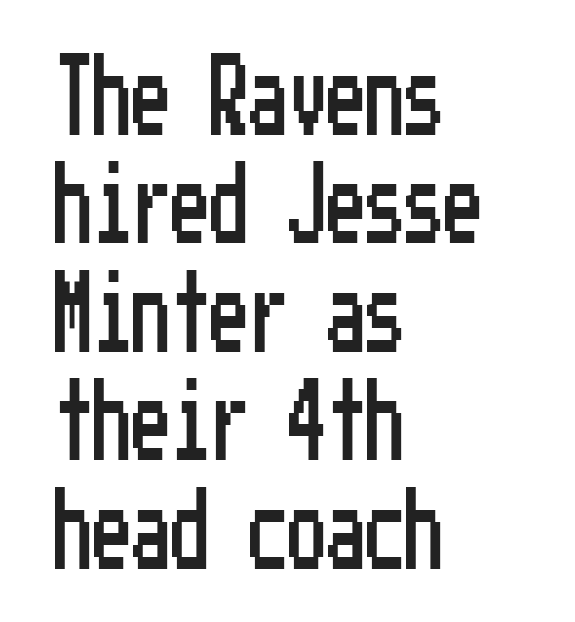
Words appear dense and cohesive because spacing is normal. The string is rendered with underlining switched off. The face used here is a sans, in the tradition of grotesques and geometrics. The font's upright variant was chosen for this text.
